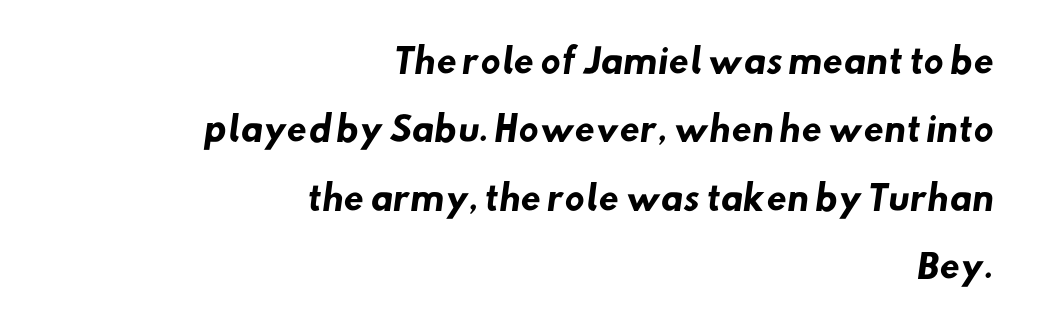
Q: Is the text bold? A: Yes.
Q: Is the typeface a serif or a sans-serif typeface? A: Sans-serif.
Q: Is the text underlined? A: No.
Q: How is the paragraph aligned? A: Right-aligned.
Q: Is the spacing between letters normal or unusually wide? A: Normal.
Q: Is the spacing between lines tight, normal or loose? A: Loose.
Q: Width (condensed, normal, or wide)? A: Normal.
Q: Stroke contrast? A: Low.
Q: x-height? A: Small.
Q: Monospaced? A: No.
